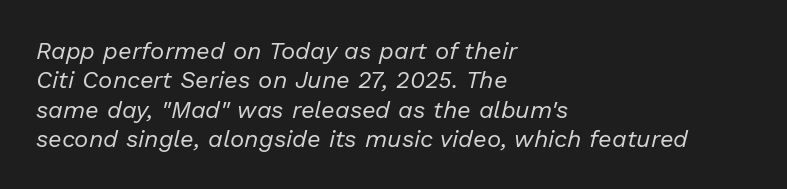
Q: Is the text bold? A: No.
Q: Is the text italic (slanted)? A: Yes, it leans right by about 13 degrees.
Q: Is the text underlined? A: No.
Q: How is the paragraph aligned? A: Left-aligned.
Q: Is the spacing between letters normal or unusually wide? A: Normal.
